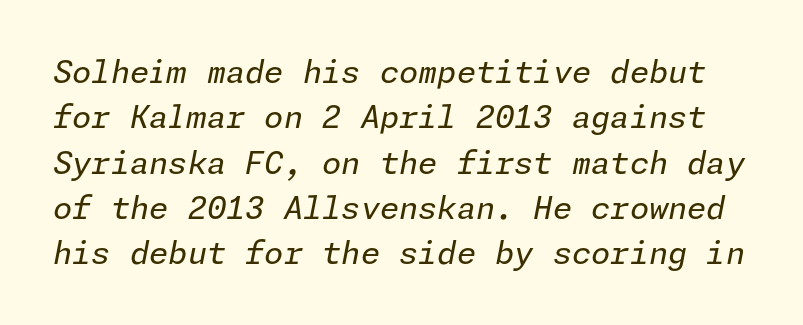
The font is comparable to plain body text, perhaps lighter. Looking at the ascenders, they clearly lean. Honestly, the row spacing looks completely unremarkable. In terms of letterspacing, this is plain default setting. Clear beneath every line of the passage.
